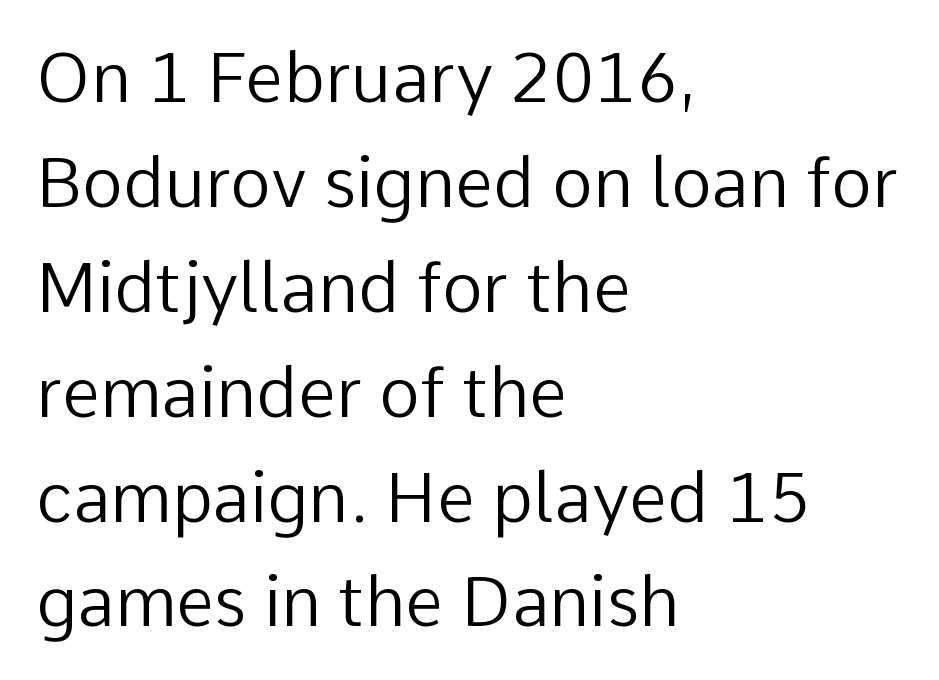
The image shows 69 px regular-weight sans-serif type, upright; set left-aligned, normal line spacing (1.52x), normal letter spacing, not underlined; low stroke contrast and a medium x-height.
